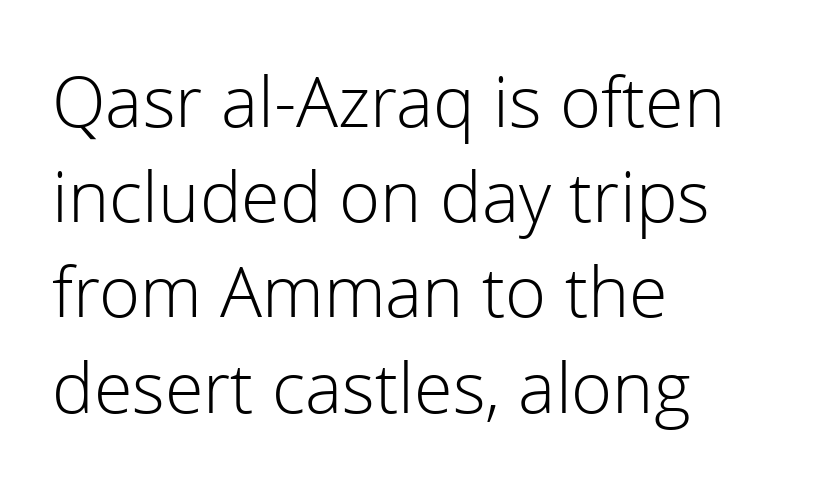
Q: Is the text bold? A: No.
Q: Is the text italic (slanted)? A: No, it is upright.
Q: Is the typeface a serif or a sans-serif typeface? A: Sans-serif.
Q: Is the text underlined? A: No.
Q: How is the paragraph aligned? A: Left-aligned.
Q: Is the spacing between letters normal or unusually wide? A: Normal.
Q: Is the spacing between lines tight, normal or loose? A: Normal.
Q: Width (condensed, normal, or wide)? A: Normal.
Q: x-height? A: Medium.
Q: Monospaced? A: No.
